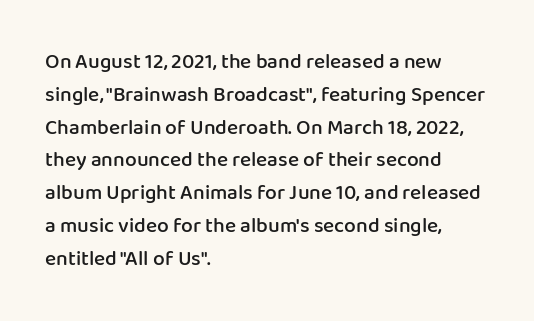
{"italic": "no", "bold": "semi", "underline": "no", "align": "left", "line_spacing": "normal", "line_spacing_ratio": 1.56, "letter_spacing": "normal", "letter_spacing_em": 0.0, "glyph_px": 21}
